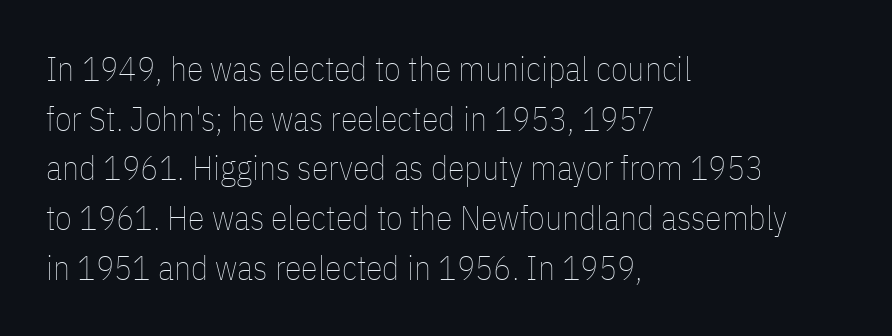
Vertical strokes here are truly vertical. The face used here is proportionally spaced, like ordinary book or web type. Stems here are at most as thick as an everyday book face. Check under the words: just untouched page. These lines stack with their left ends in a neat column. These lines sit exactly where default settings would place them.
